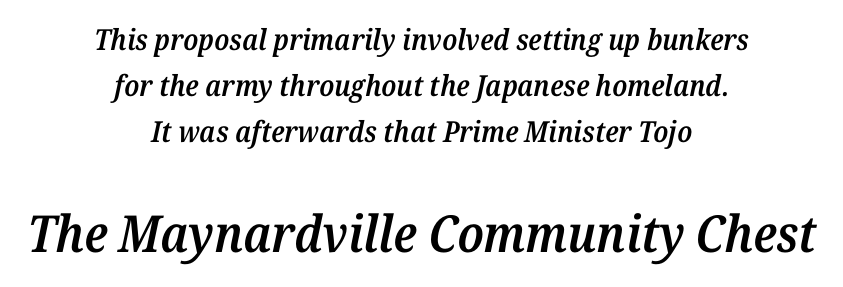
The composition opens small and finishes big. Does the copy run flush right? No — it is centered line by line. A typesetter would call this proportional, since set widths differ per character. Italic: yes, the glyphs are oblique. Weight: semibold (demi).
